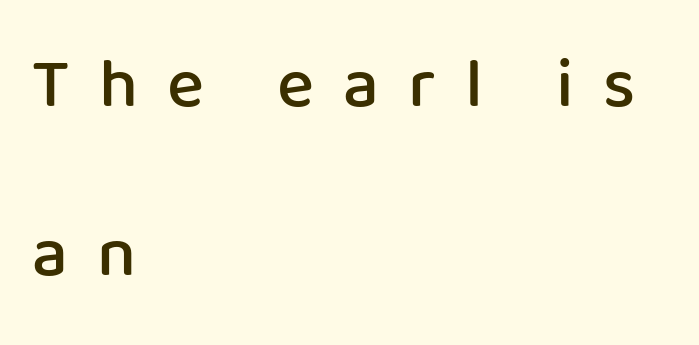
Q: Is the text bold? A: Semi-bold.
Q: Is the text italic (slanted)? A: No, it is upright.
Q: Is the typeface a serif or a sans-serif typeface? A: Sans-serif.
Q: Is the text underlined? A: No.
Q: How is the paragraph aligned? A: Left-aligned.
Q: Is the spacing between letters normal or unusually wide? A: Unusually wide.
Q: Is the spacing between lines tight, normal or loose? A: Loose.
Q: Width (condensed, normal, or wide)? A: Normal.
Q: Stroke contrast? A: Low.
Q: x-height? A: Medium.
Q: Monospaced? A: No.
